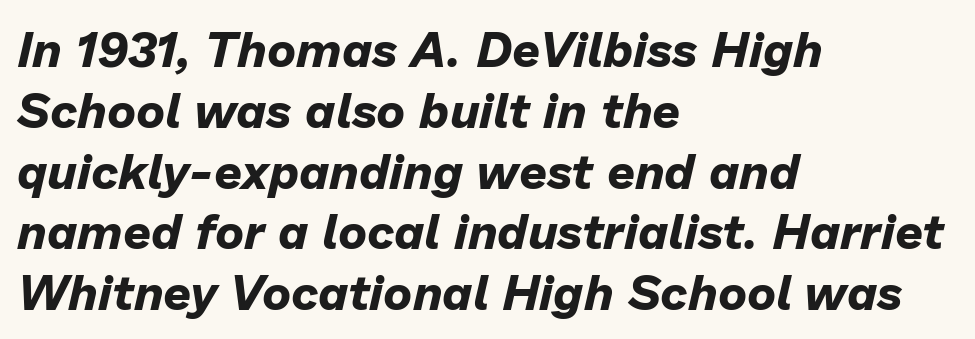
Q: Is the text bold? A: Yes.
Q: Is the text italic (slanted)? A: Yes, it leans right by about 13 degrees.
Q: Is the text underlined? A: No.
Q: How is the paragraph aligned? A: Left-aligned.
Q: Is the spacing between letters normal or unusually wide? A: Normal.
Q: Width (condensed, normal, or wide)? A: Normal.
Q: Stroke contrast? A: Low.
Q: x-height? A: Medium.
Q: Monospaced? A: No.
